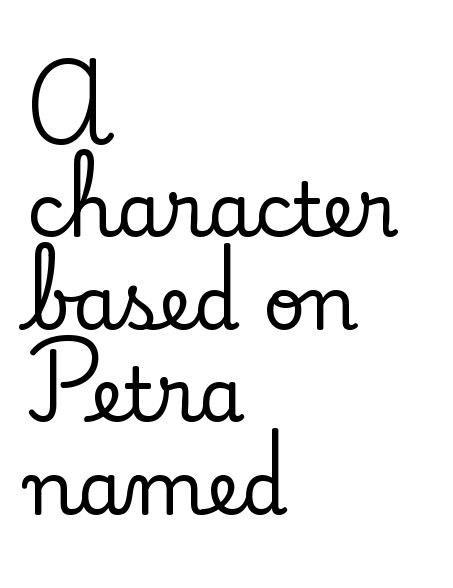
Leading matches the norm, producing a regular column. Nobody drew a line under any word here. This is serif lettering, the kind often seen in printed books. Italic? Not at all — the glyphs are vertical.
